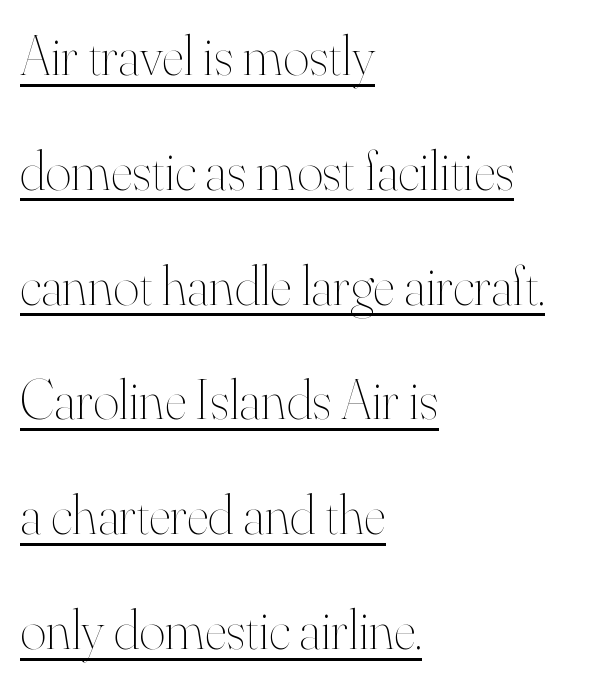
All the whitespace from short lines collects on the right. Characters follow at the spacing the type designer built in. Compared with typical paragraphs, the rows here are farther apart. Emphasis is given by a line drawn under the lettering. Weight: in the light-to-regular range.
